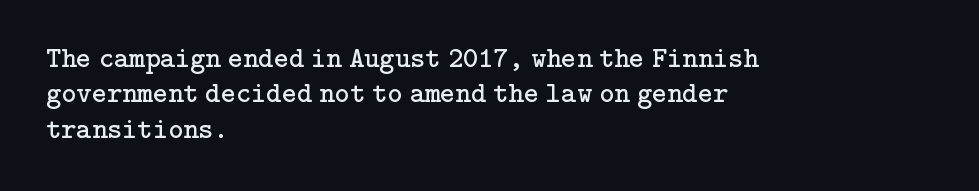
Q: Is the text bold? A: No.
Q: Is the text italic (slanted)? A: No, it is upright.
Q: Is the typeface a serif or a sans-serif typeface? A: Serif.
Q: Is the text underlined? A: No.
Q: How is the paragraph aligned? A: Left-aligned.
Q: Is the spacing between letters normal or unusually wide? A: Normal.
Q: Width (condensed, normal, or wide)? A: Normal.
Q: Stroke contrast? A: Low.
Q: x-height? A: Medium.
